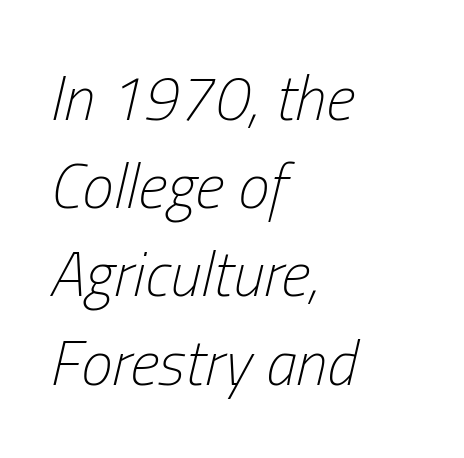
The image shows 63 px light, condensed type, italic (leaning right); set left-aligned, normal line spacing (1.4x), normal letter spacing, not underlined; low stroke contrast and a medium x-height.
